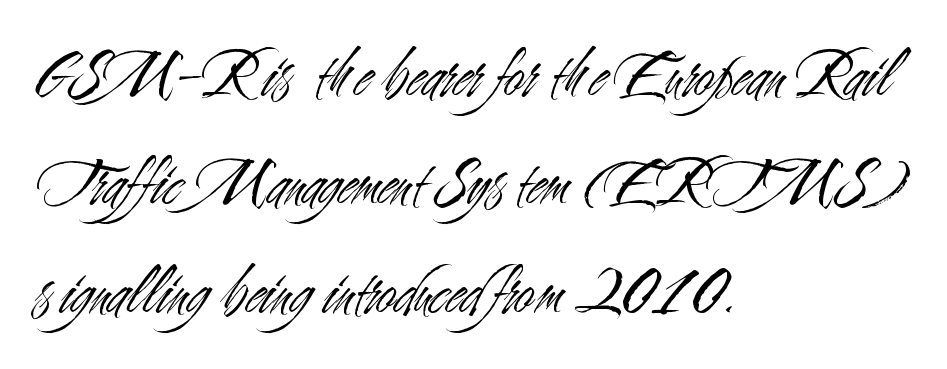
Q: Is the text bold? A: No.
Q: Is the text italic (slanted)? A: Yes.
Q: Is the typeface a serif or a sans-serif typeface? A: Sans-serif.
Q: Is the text underlined? A: No.
Q: How is the paragraph aligned? A: Left-aligned.
Q: Is the spacing between letters normal or unusually wide? A: Normal.
Q: Is the spacing between lines tight, normal or loose? A: Normal.
Q: Width (condensed, normal, or wide)? A: Condensed.
Q: Stroke contrast? A: Medium.
Q: x-height? A: Small.
Q: Monospaced? A: No.
